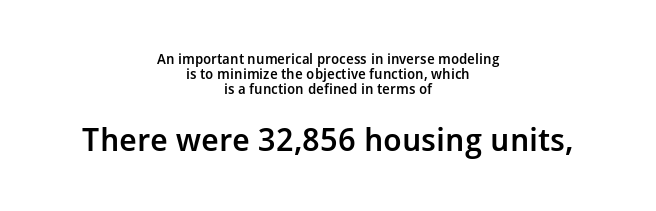
{"serif": "no", "italic": "no", "bold": "semi", "weight": "semibold", "width": "normal", "stroke_contrast": "low", "x_height": "medium", "monospaced": "no", "underline": "no", "align": "center", "line_spacing": "tight", "line_spacing_ratio": 1.06, "letter_spacing": "normal", "letter_spacing_em": 0.0, "larger_block": "second", "size_ratio": 2.29, "glyph_px": 32}
